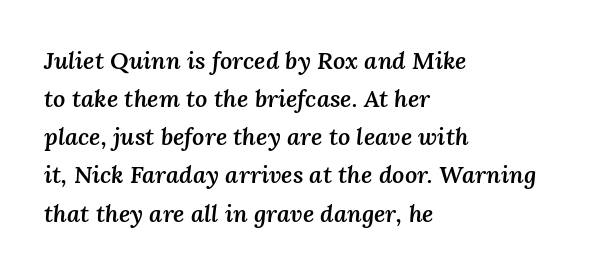
Q: Is the text bold? A: Semi-bold.
Q: Is the text italic (slanted)? A: Yes, it leans right by about 3 degrees.
Q: Is the text underlined? A: No.
Q: How is the paragraph aligned? A: Left-aligned.
Q: Is the spacing between letters normal or unusually wide? A: Normal.
Q: Is the spacing between lines tight, normal or loose? A: Normal.
